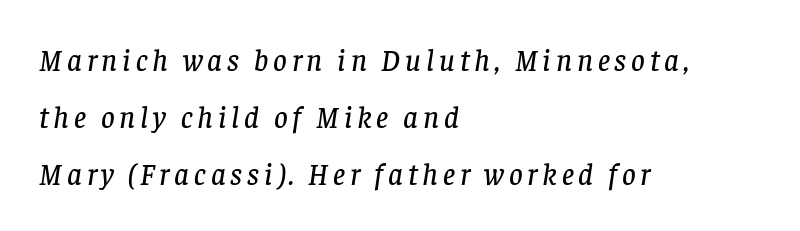
Where is the straight margin? On the left. Horizontal bands of white between lines are thick stripes. A serif font was chosen for this passage. The letters are slanted; this is an italic face.
